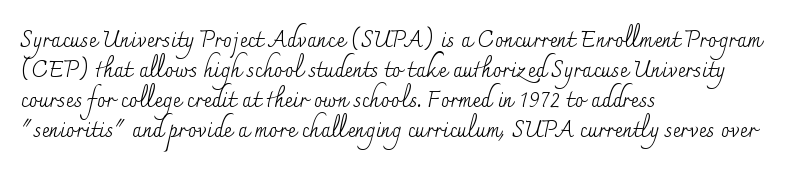
Q: Is the text bold? A: No.
Q: Is the text italic (slanted)? A: Yes.
Q: Is the text underlined? A: No.
Q: How is the paragraph aligned? A: Left-aligned.
Q: Is the spacing between letters normal or unusually wide? A: Normal.
Q: Is the spacing between lines tight, normal or loose? A: Normal.
